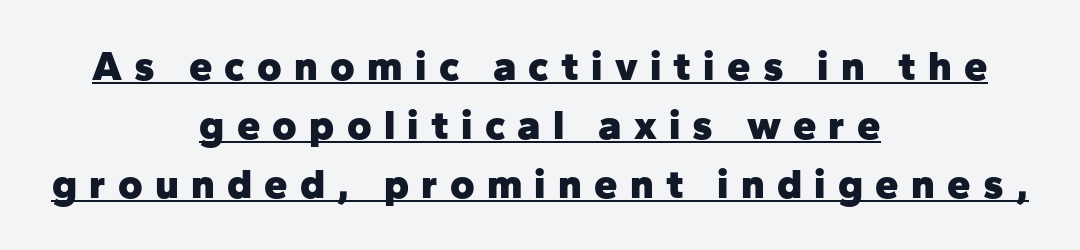
The face used here is a sans, in the tradition of grotesques and geometrics. Typographic density is high because the face is bold. Note the varied advance widths — an 'i' is clearly narrower than an 'm'. Ascenders rise straight up at ninety degrees.
